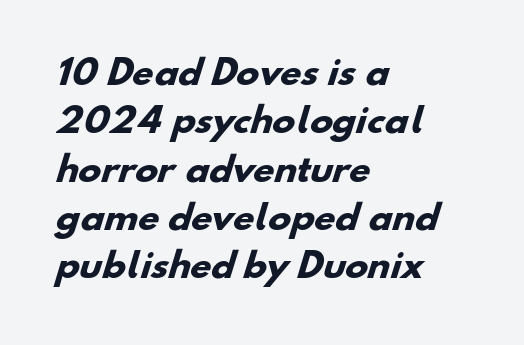
The image shows 34 px heavy sans-serif type; set left-aligned, normal line spacing (1.42x), normal letter spacing, not underlined; low stroke contrast and a small x-height.
